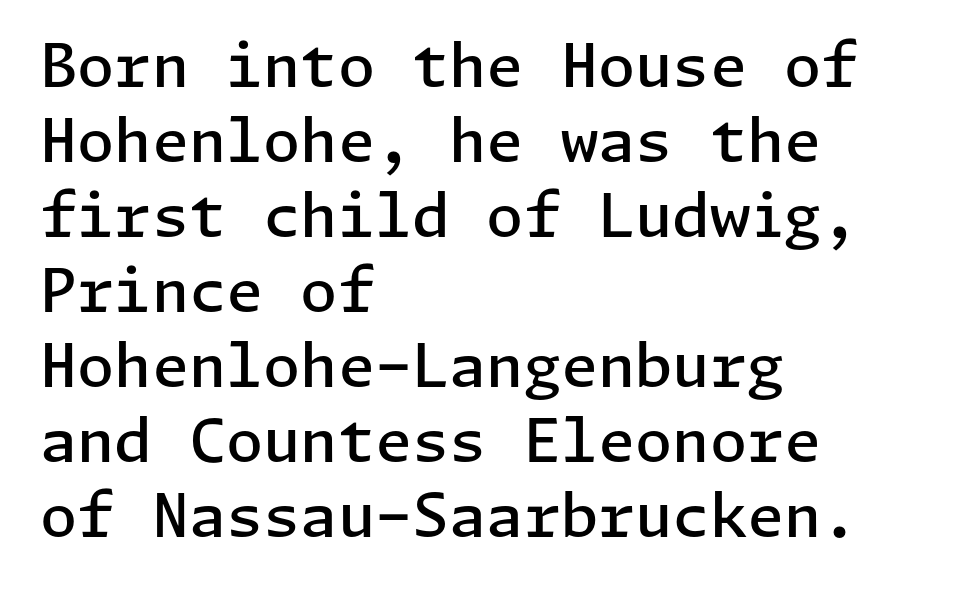
{"serif": "no", "italic": "no", "bold": "semi", "weight": "semibold", "width": "normal", "stroke_contrast": "low", "x_height": "medium", "underline": "no", "align": "left", "line_spacing": "normal", "line_spacing_ratio": 1.25, "letter_spacing": "normal", "letter_spacing_em": 0.0, "glyph_px": 60}
